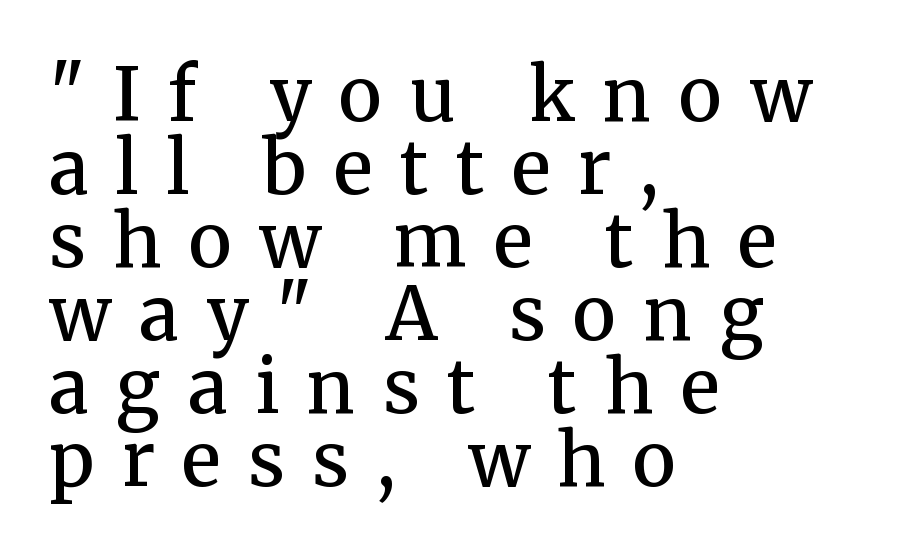
Q: Is the text bold? A: Semi-bold.
Q: Is the text italic (slanted)? A: No, it is upright.
Q: Is the typeface a serif or a sans-serif typeface? A: Serif.
Q: Is the text underlined? A: No.
Q: How is the paragraph aligned? A: Left-aligned.
Q: Is the spacing between letters normal or unusually wide? A: Unusually wide.
Q: Is the spacing between lines tight, normal or loose? A: Tight.
Q: Width (condensed, normal, or wide)? A: Normal.
Q: Stroke contrast? A: Medium.
Q: x-height? A: Medium.
Q: Monospaced? A: No.
